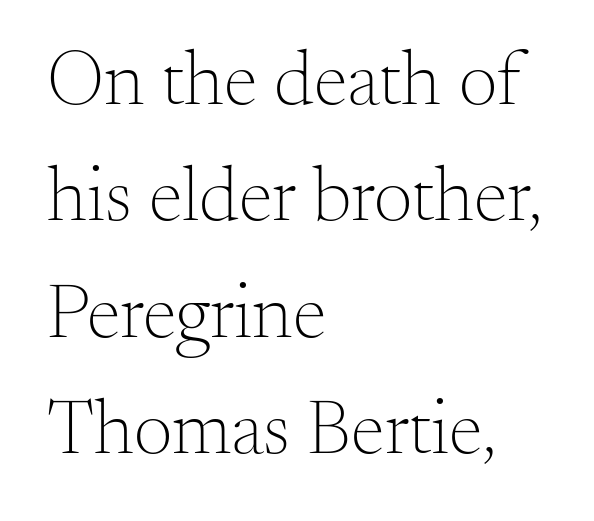
Q: Is the text bold? A: No.
Q: Is the text italic (slanted)? A: No, it is upright.
Q: Is the typeface a serif or a sans-serif typeface? A: Serif.
Q: Is the text underlined? A: No.
Q: How is the paragraph aligned? A: Left-aligned.
Q: Is the spacing between letters normal or unusually wide? A: Normal.
Q: Is the spacing between lines tight, normal or loose? A: Normal.
Q: Width (condensed, normal, or wide)? A: Normal.
Q: Stroke contrast? A: Medium.
Q: x-height? A: Small.
Q: Monospaced? A: No.
